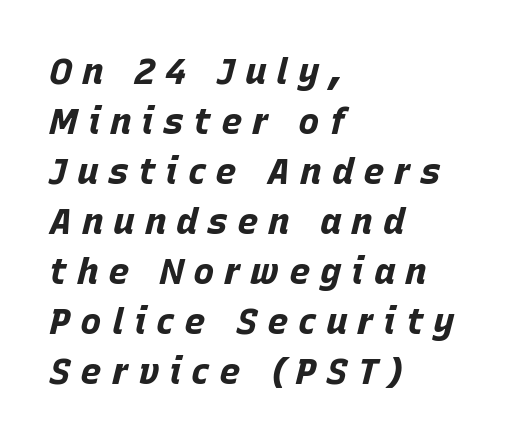
Q: Is the text bold? A: Yes.
Q: Is the text italic (slanted)? A: Yes, it leans right by about 15 degrees.
Q: Is the text underlined? A: No.
Q: How is the paragraph aligned? A: Left-aligned.
Q: Is the spacing between letters normal or unusually wide? A: Unusually wide.
Q: Is the spacing between lines tight, normal or loose? A: Normal.
Q: Width (condensed, normal, or wide)? A: Normal.
Q: Stroke contrast? A: Low.
Q: x-height? A: Large.
Q: Monospaced? A: No.
